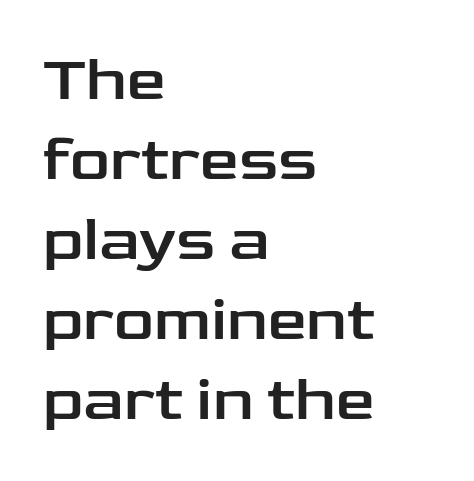
The image shows 62 px wide sans-serif type, upright; set left-aligned, normal line spacing (1.29x), normal letter spacing, not underlined; low stroke contrast and a medium x-height.
